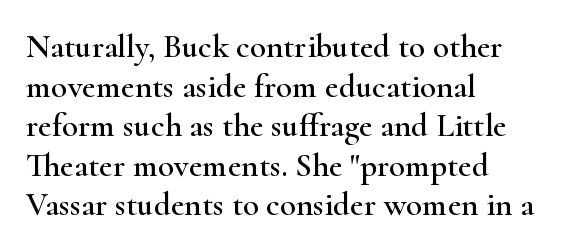
{"serif": "yes", "italic": "no", "width": "wide", "stroke_contrast": "high", "x_height": "small", "monospaced": "no", "underline": "no", "align": "left", "line_spacing_ratio": 1.2, "letter_spacing": "normal", "letter_spacing_em": 0.0, "glyph_px": 33}
